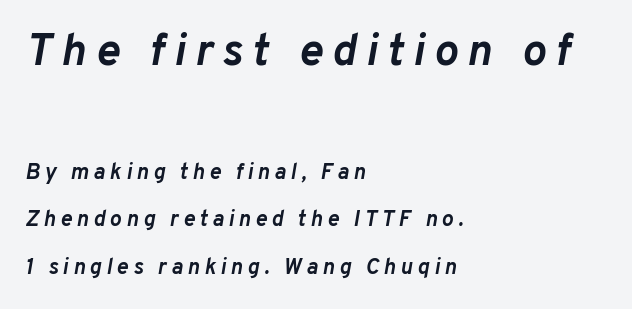
The gap between lines stays unmarked. The letters advance in unequal steps, a hallmark of proportional type. In terms of weight, the rendering is a true, heavy bold. Size hierarchy here favors the leading block over the trailing one. Letter spacing: wide. This rendering uses left alignment, leaving the right contour irregular.
